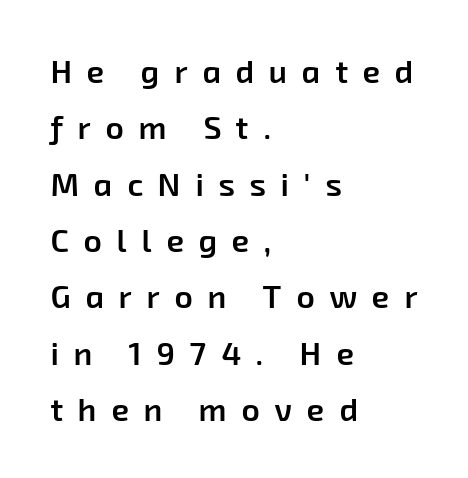
Q: Is the text bold? A: Semi-bold.
Q: Is the typeface a serif or a sans-serif typeface? A: Sans-serif.
Q: Is the text underlined? A: No.
Q: How is the paragraph aligned? A: Left-aligned.
Q: Is the spacing between letters normal or unusually wide? A: Unusually wide.
Q: Width (condensed, normal, or wide)? A: Normal.
Q: Stroke contrast? A: Low.
Q: x-height? A: Medium.
Q: Monospaced? A: No.
